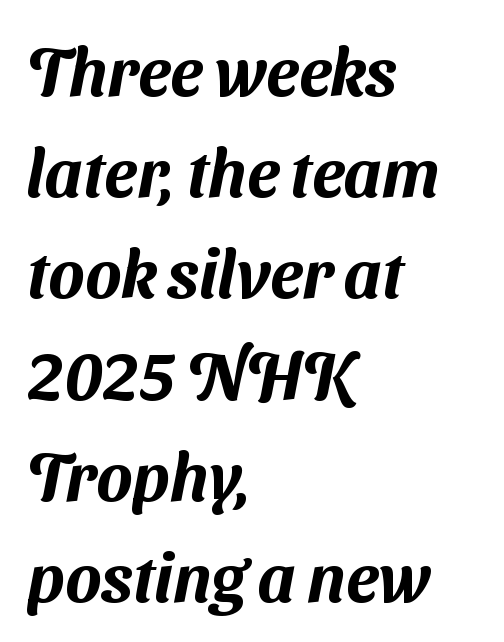
Q: Is the typeface a serif or a sans-serif typeface? A: Sans-serif.
Q: Is the text underlined? A: No.
Q: How is the paragraph aligned? A: Left-aligned.
Q: Is the spacing between letters normal or unusually wide? A: Normal.
Q: Is the spacing between lines tight, normal or loose? A: Normal.
Q: Width (condensed, normal, or wide)? A: Normal.
Q: Stroke contrast? A: Medium.
Q: x-height? A: Medium.
Q: Monospaced? A: No.
